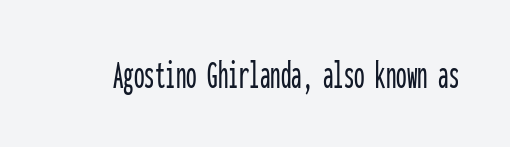
Standard letterfit; no display-style spreading of the glyphs. The rendering shows plain stroke endings on the letterforms — a sans-serif design. Ordinary non-slanted type is in use. Spacing verdict: monospaced, one width for all characters. Bare-footed words on every line.
